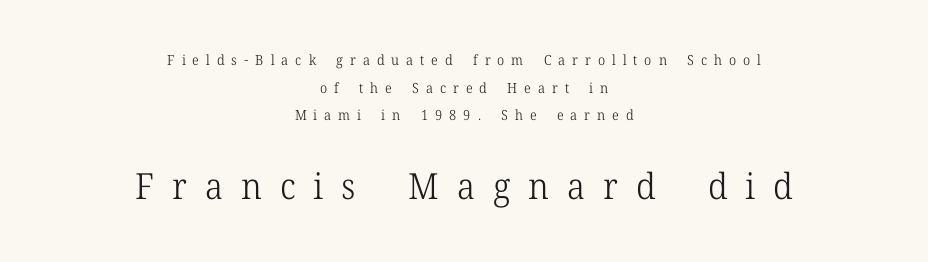
{"serif": "yes", "italic": "no", "bold": "no", "weight": "light", "width": "normal", "stroke_contrast": "low", "x_height": "medium", "monospaced": "no", "underline": "no", "align": "center", "line_spacing": "loose", "line_spacing_ratio": 1.98, "letter_spacing": "wide", "letter_spacing_em": 0.5, "larger_block": "second", "size_ratio": 2.57, "glyph_px": 36}
